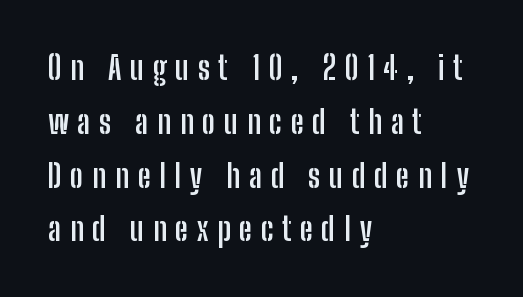
Reading down the block, your eye returns to a fixed left position each line. The glyphs are unaccompanied by any horizontal stroke below them. Successive baselines arrive at the customary interval. Letterform terminals end flat and unadorned throughout the passage. Spacing verdict: proportional, widths tailored to each character. Compared with an ordinary text face, these strokes are far heavier — a full bold.
